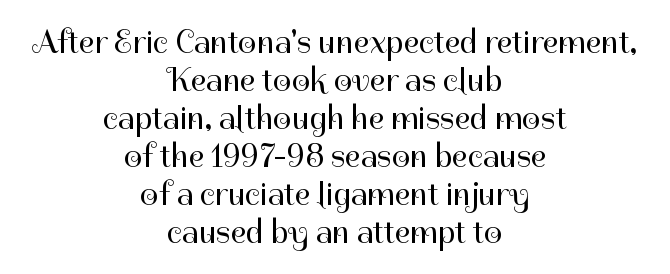
The image shows 33 px regular-weight sans-serif type, upright; set centered, tight line spacing (1.15x), normal letter spacing, not underlined; high stroke contrast and a medium x-height.
